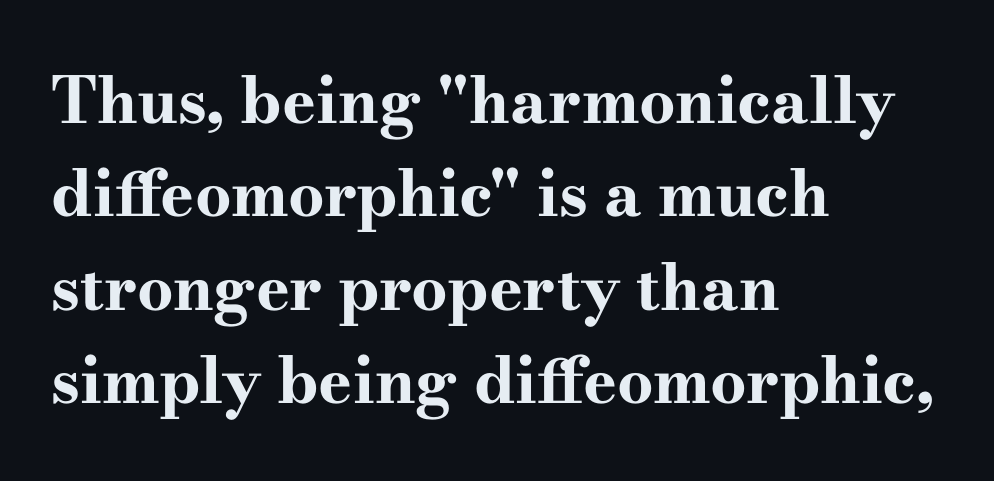
The image shows 64 px bold, wide serif type, upright; set left-aligned, normal line spacing (1.46x), normal letter spacing, not underlined; high stroke contrast and a small x-height.
